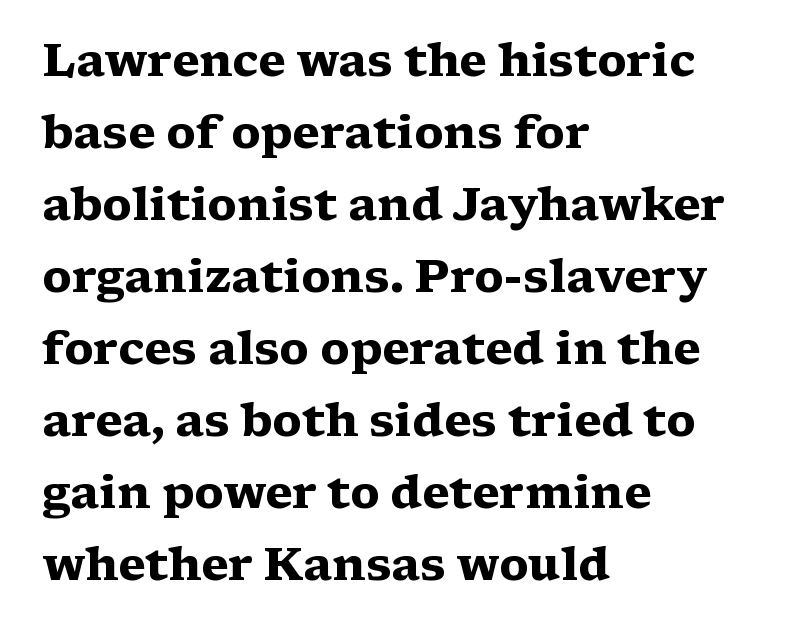
These lines stack with their left ends in a neat column. Between one letter and the next there's only the usual sliver of space. The face used here is seriffed, in the tradition of book romans. Descenders hang freely into open space.
